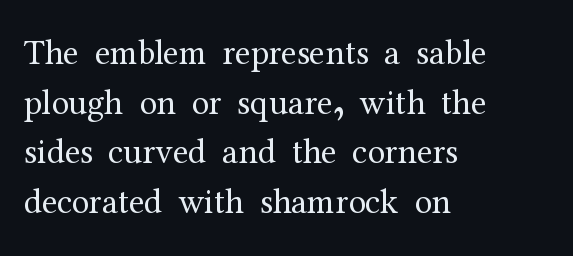
Plain, unruled lines of type. No heavy texture on the line: the type isn't bold. This block has exactly the height ordinary leading produces. Default kerning and tracking; the words read as compact shapes. Stroke terminals: seriffed.
